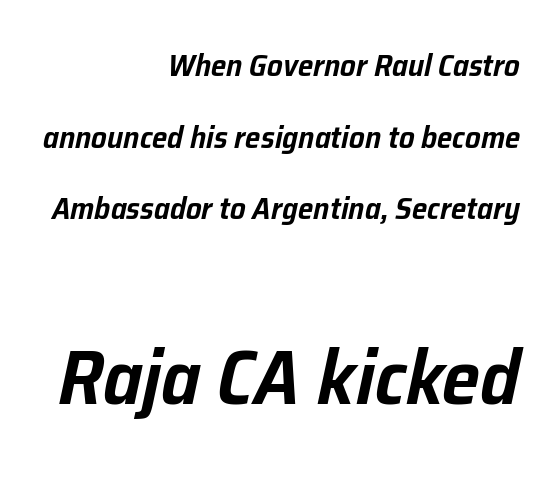
{"italic": "yes", "lean": "right", "slant_degrees": 12, "width": "normal", "stroke_contrast": "low", "x_height": "medium", "monospaced": "no", "underline": "no", "align": "right", "line_spacing": "loose", "line_spacing_ratio": 2.31, "letter_spacing": "normal", "letter_spacing_em": 0.0, "larger_block": "second", "size_ratio": 2.48, "glyph_px": 77}
